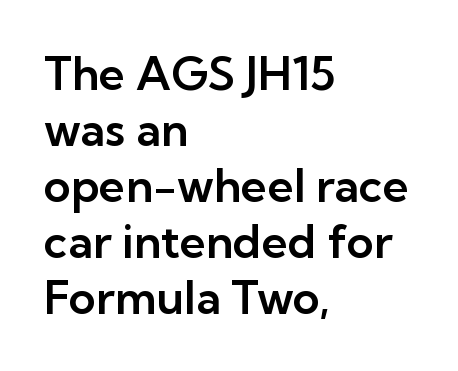
{"serif": "no", "italic": "no", "width": "normal", "stroke_contrast": "low", "x_height": "medium", "monospaced": "no", "underline": "no", "align": "left", "line_spacing_ratio": 1.22, "letter_spacing": "normal", "letter_spacing_em": 0.0, "glyph_px": 46}
